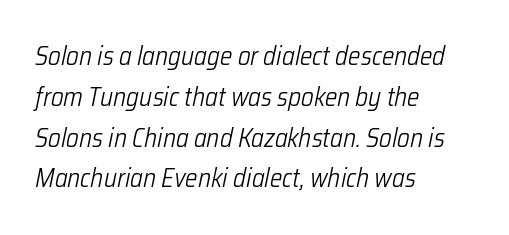
Q: Is the text bold? A: No.
Q: Is the text italic (slanted)? A: Yes, it leans right by about 12 degrees.
Q: Is the text underlined? A: No.
Q: How is the paragraph aligned? A: Left-aligned.
Q: Is the spacing between letters normal or unusually wide? A: Normal.
Q: Is the spacing between lines tight, normal or loose? A: Normal.
